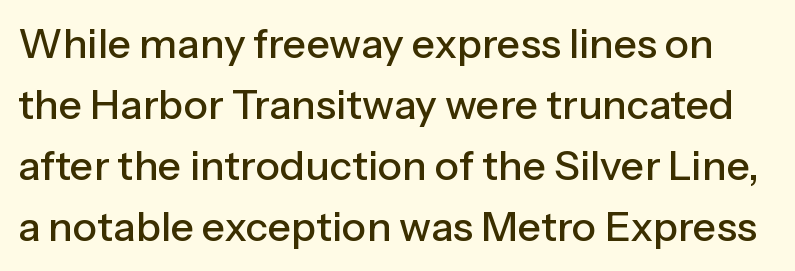
This is sans-serif lettering, the kind often seen on screens and signage. Does the leading feel generous? No, just average. Every character sits straight up, as roman type does. What stands out about the letter spacing? Nothing — it is the standard amount.
